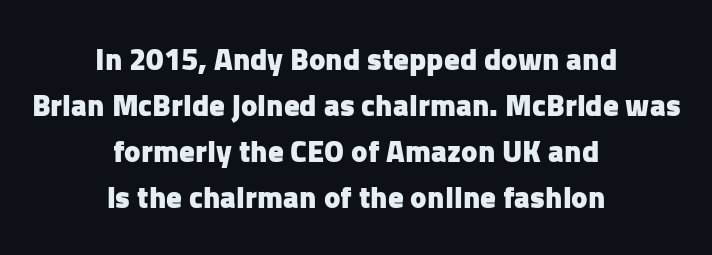
Note: no serifs on the glyphs. Compared with an ordinary text face, these strokes are far heavier — a full bold. These lines sit exactly where default settings would place them. In terms of letterspacing, this is plain default setting. The whitespace from short lines is split evenly between both sides.
